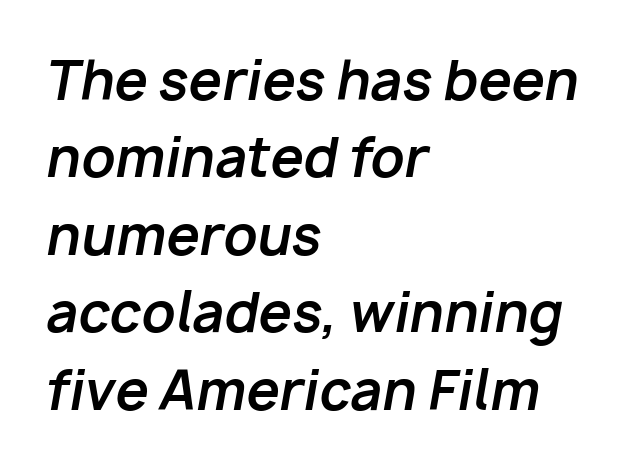
{"italic": "yes", "lean": "right", "slant_degrees": 10, "bold": "yes", "weight": "bold", "width": "normal", "stroke_contrast": "low", "x_height": "medium", "monospaced": "no", "underline": "no", "align": "left", "line_spacing": "normal", "line_spacing_ratio": 1.46, "letter_spacing": "normal", "letter_spacing_em": 0.0, "glyph_px": 53}
